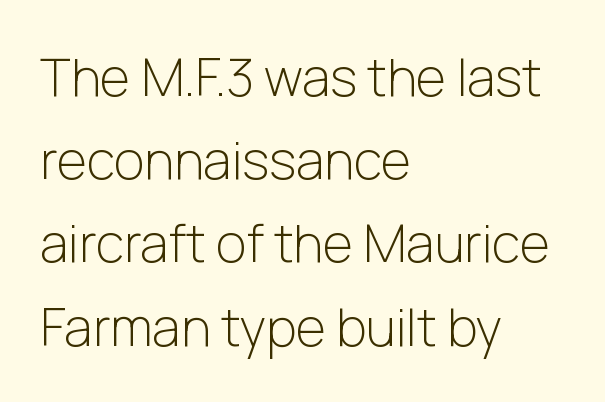
Q: Is the text bold? A: No.
Q: Is the text italic (slanted)? A: No, it is upright.
Q: Is the typeface a serif or a sans-serif typeface? A: Sans-serif.
Q: Is the text underlined? A: No.
Q: How is the paragraph aligned? A: Left-aligned.
Q: Is the spacing between letters normal or unusually wide? A: Normal.
Q: Is the spacing between lines tight, normal or loose? A: Normal.
Q: Width (condensed, normal, or wide)? A: Normal.
Q: Stroke contrast? A: Low.
Q: x-height? A: Medium.
Q: Monospaced? A: No.
